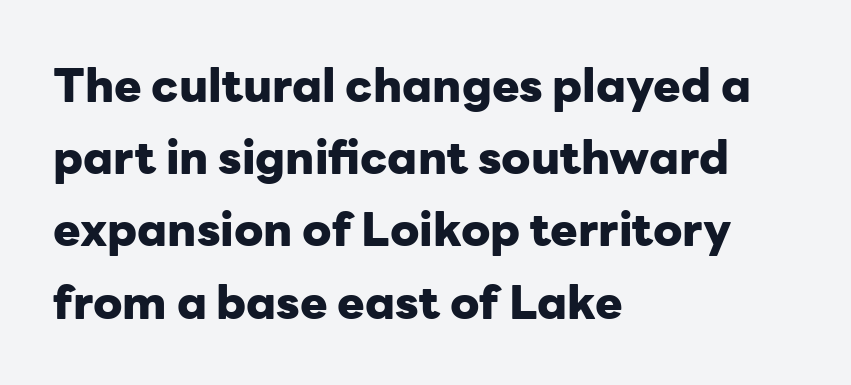
Q: Is the text bold? A: Yes.
Q: Is the text italic (slanted)? A: No, it is upright.
Q: Is the typeface a serif or a sans-serif typeface? A: Sans-serif.
Q: Is the text underlined? A: No.
Q: How is the paragraph aligned? A: Left-aligned.
Q: Is the spacing between letters normal or unusually wide? A: Normal.
Q: Is the spacing between lines tight, normal or loose? A: Normal.
Q: Width (condensed, normal, or wide)? A: Normal.
Q: Stroke contrast? A: Low.
Q: x-height? A: Medium.
Q: Monospaced? A: No.
